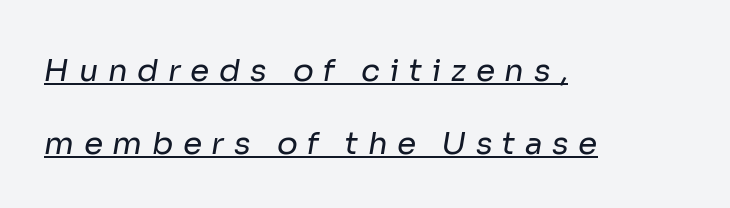
{"serif": "no", "bold": "no", "weight": "regular", "width": "normal", "stroke_contrast": "low", "x_height": "medium", "monospaced": "no", "underline": "yes", "align": "left", "line_spacing": "loose", "line_spacing_ratio": 2.37, "letter_spacing": "wide", "letter_spacing_em": 0.31, "glyph_px": 31}
